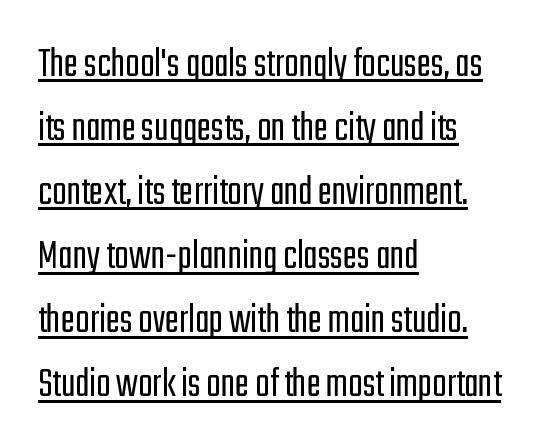
Q: Is the text bold? A: No.
Q: Is the text italic (slanted)? A: No, it is upright.
Q: Is the typeface a serif or a sans-serif typeface? A: Sans-serif.
Q: Is the text underlined? A: Yes.
Q: How is the paragraph aligned? A: Left-aligned.
Q: Is the spacing between letters normal or unusually wide? A: Normal.
Q: Is the spacing between lines tight, normal or loose? A: Normal.
Q: Width (condensed, normal, or wide)? A: Condensed.
Q: Stroke contrast? A: Low.
Q: x-height? A: Medium.
Q: Monospaced? A: No.
